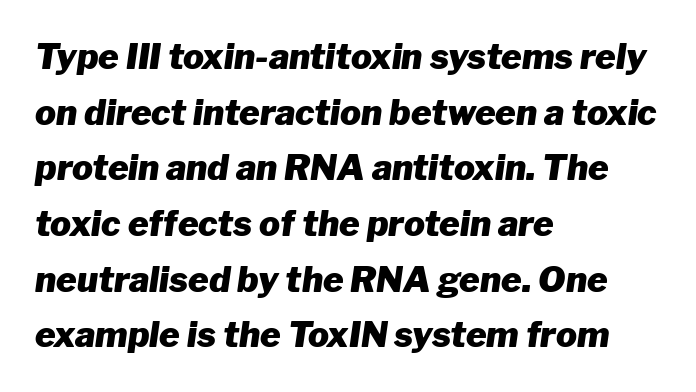
Q: Is the text bold? A: Yes.
Q: Is the text italic (slanted)? A: Yes, it leans right by about 8 degrees.
Q: Is the text underlined? A: No.
Q: How is the paragraph aligned? A: Left-aligned.
Q: Is the spacing between letters normal or unusually wide? A: Normal.
Q: Is the spacing between lines tight, normal or loose? A: Normal.
Q: Width (condensed, normal, or wide)? A: Normal.
Q: Stroke contrast? A: Low.
Q: x-height? A: Medium.
Q: Monospaced? A: No.
